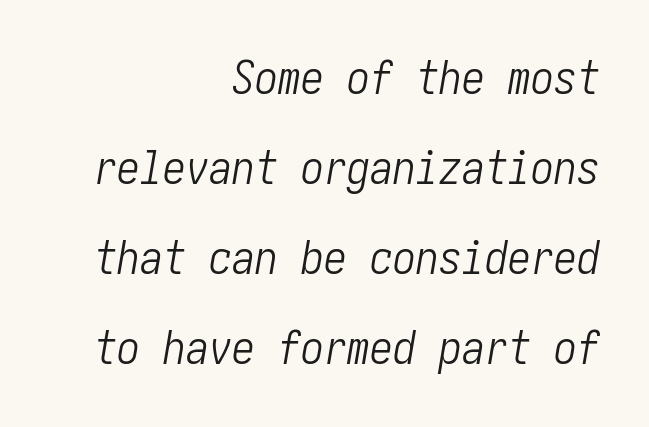
The image shows 46 px light, condensed type, italic (leaning right); set right-aligned, loose line spacing (1.96x), normal letter spacing, not underlined; low stroke contrast and a medium x-height.
